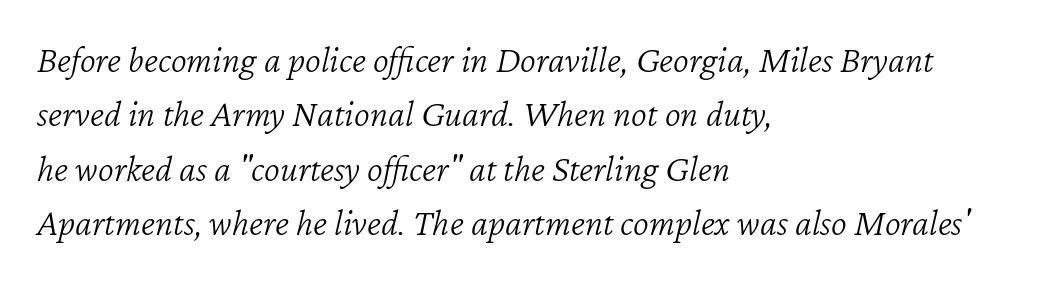
The image shows 38 px light type, italic (leaning right); set left-aligned, normal line spacing (1.43x), normal letter spacing, not underlined; low stroke contrast and a medium x-height.
